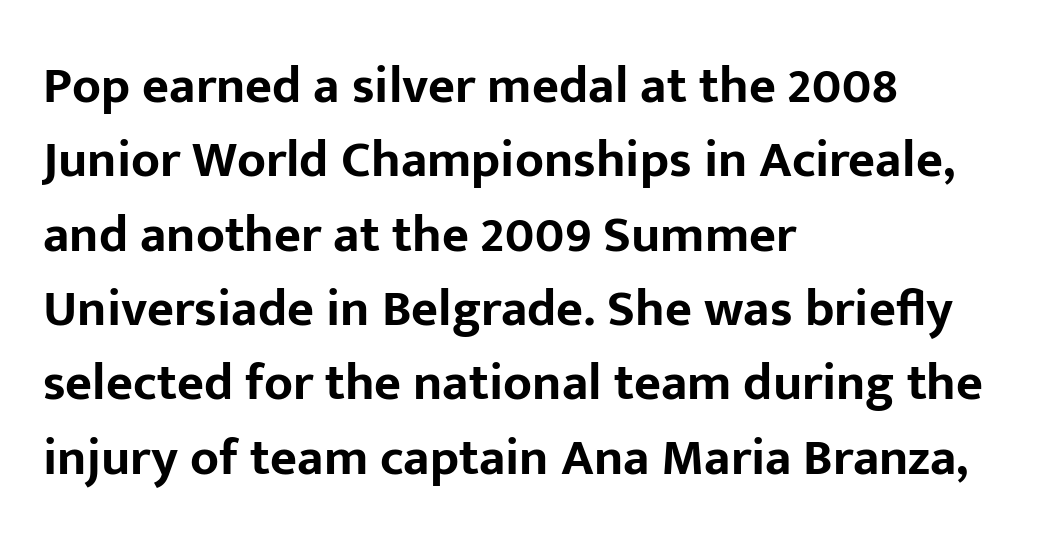
The image shows 52 px bold sans-serif type, upright; set left-aligned, normal line spacing (1.43x), normal letter spacing, not underlined; low stroke contrast and a medium x-height.
